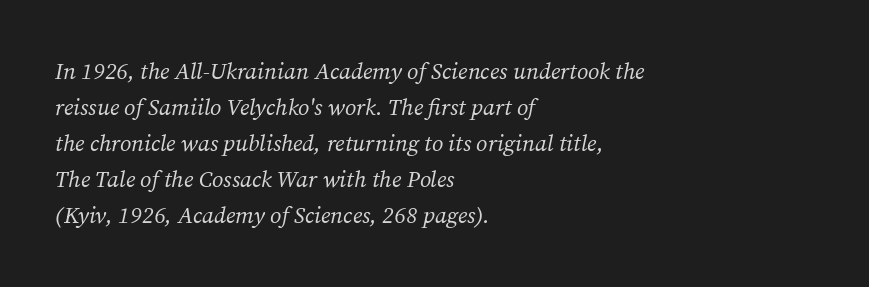
{"italic": "yes", "lean": "right", "slant_degrees": 12, "bold": "no", "underline": "no", "align": "left", "line_spacing": "normal", "line_spacing_ratio": 1.57, "letter_spacing": "normal", "letter_spacing_em": 0.0, "glyph_px": 23}
